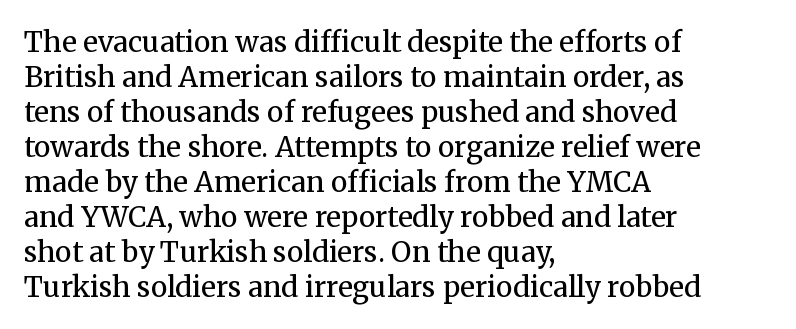
Q: Is the text bold? A: No.
Q: Is the text italic (slanted)? A: No, it is upright.
Q: Is the typeface a serif or a sans-serif typeface? A: Serif.
Q: Is the text underlined? A: No.
Q: How is the paragraph aligned? A: Left-aligned.
Q: Is the spacing between letters normal or unusually wide? A: Normal.
Q: Is the spacing between lines tight, normal or loose? A: Normal.
Q: Width (condensed, normal, or wide)? A: Normal.
Q: Stroke contrast? A: Medium.
Q: x-height? A: Medium.
Q: Monospaced? A: No.
